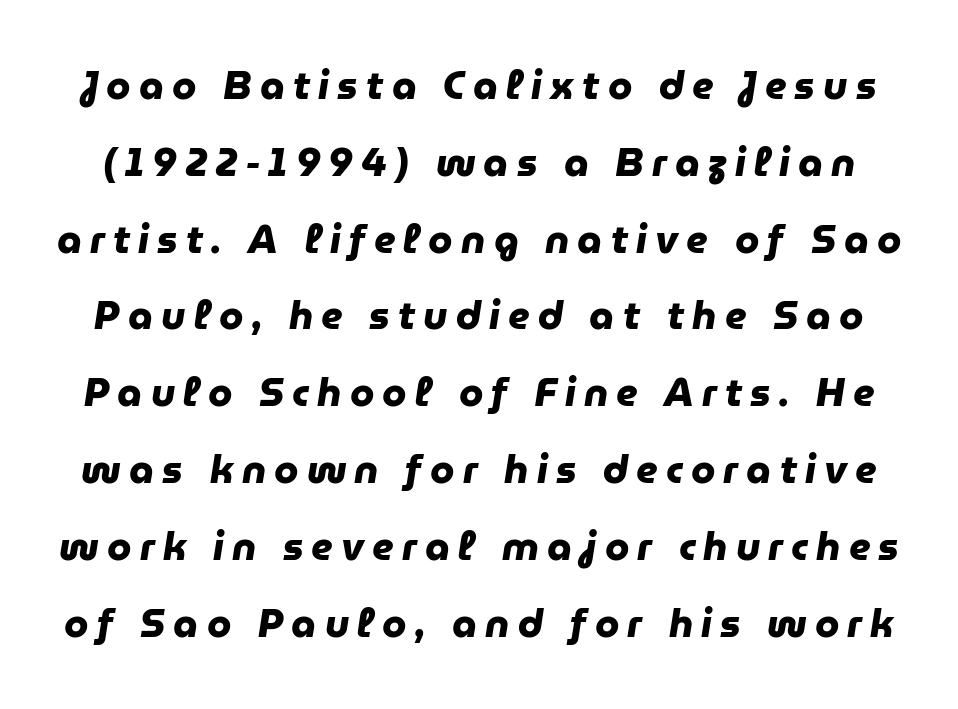
{"serif": "no", "bold": "yes", "weight": "heavy", "width": "normal", "stroke_contrast": "low", "x_height": "medium", "monospaced": "no", "underline": "no", "line_spacing": "loose", "line_spacing_ratio": 1.97, "letter_spacing": "wide", "letter_spacing_em": 0.21, "glyph_px": 39}
